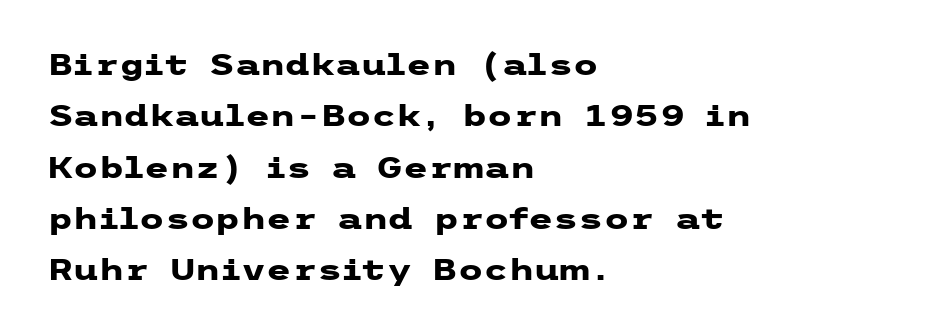
Line starts are locked; line ends wander. Type without underlining. When letters stand straight like this, we call the style roman or upright. These words are printed bold, with thick strokes throughout. Typographically, this falls in the sans-serif category.
